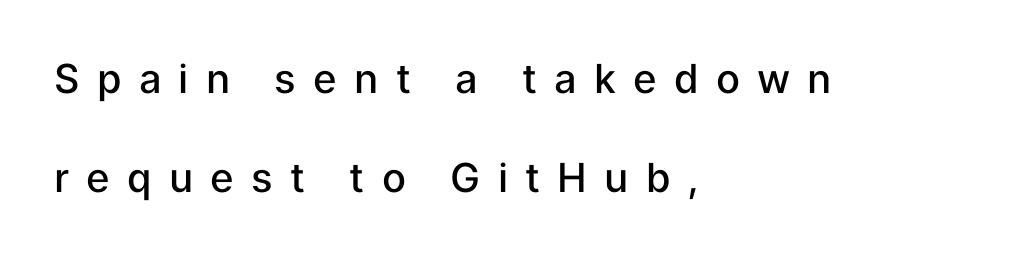
Q: Is the text bold? A: Semi-bold.
Q: Is the text italic (slanted)? A: No, it is upright.
Q: Is the typeface a serif or a sans-serif typeface? A: Sans-serif.
Q: Is the text underlined? A: No.
Q: How is the paragraph aligned? A: Left-aligned.
Q: Is the spacing between letters normal or unusually wide? A: Unusually wide.
Q: Is the spacing between lines tight, normal or loose? A: Loose.
Q: Width (condensed, normal, or wide)? A: Normal.
Q: Stroke contrast? A: Low.
Q: x-height? A: Medium.
Q: Monospaced? A: No.
